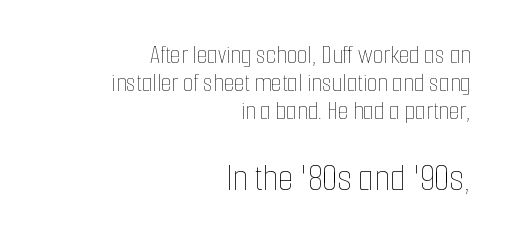
The image shows 40 px thin, condensed type, upright; set right-aligned, tight line spacing (1.04x), normal letter spacing, not underlined; the second (bottom) block is 1.48x larger; low stroke contrast and a medium x-height.
